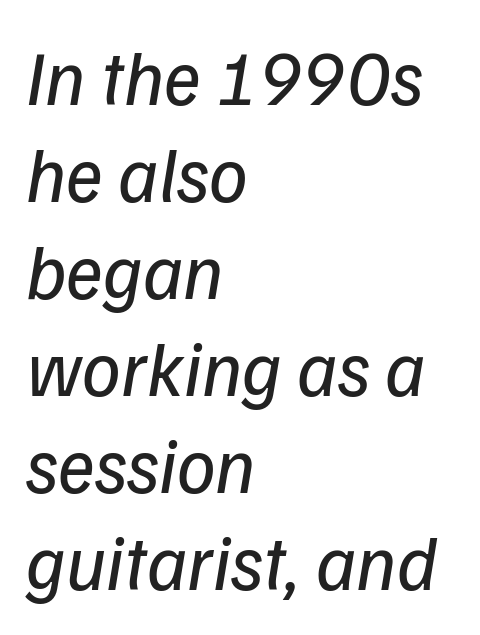
In terms of letterform style, serifs are entirely absent. The vertical gap from one line to the next is medium. Character widths vary here, with narrow letters taking less room than wide ones. Unbolded letterforms with no extra heft. The letters sit at their default tracking, neither squeezed nor spread. The strip under each line holds only bare page.
